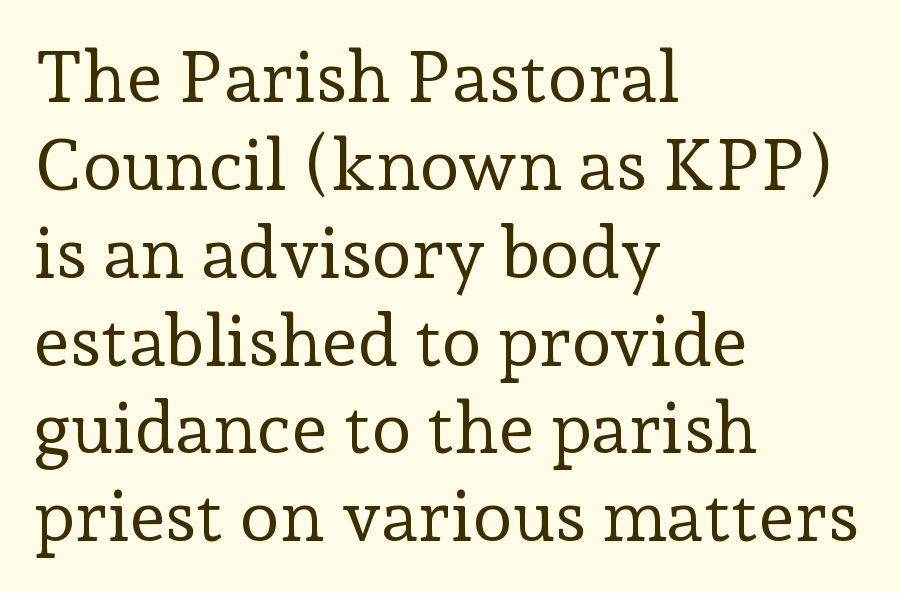
The letterforms sit at book weight or below. The rendering anchors every line to the left-hand side. Each letter keeps its own natural width here, so spacing adapts to shape. Words float on clear page, feet unadorned.
